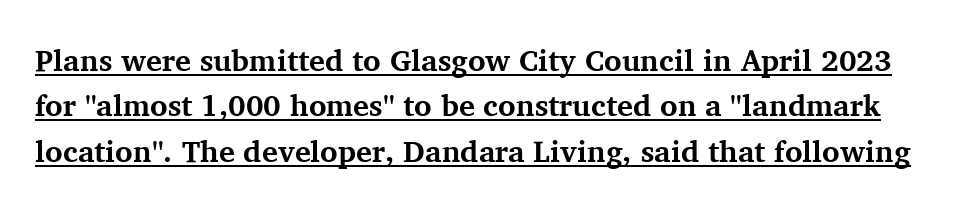
{"serif": "yes", "italic": "no", "bold": "yes", "weight": "bold", "width": "normal", "stroke_contrast": "medium", "x_height": "medium", "monospaced": "no", "underline": "yes", "line_spacing": "normal", "line_spacing_ratio": 1.51, "letter_spacing": "normal", "letter_spacing_em": 0.0, "glyph_px": 30}
